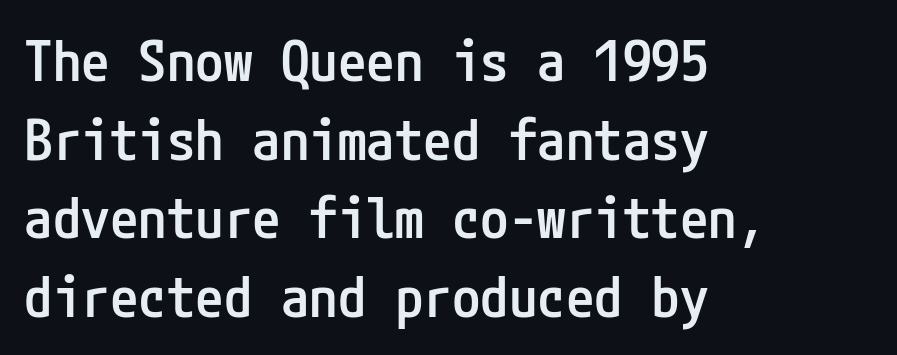
The image shows 57 px semibold, condensed sans-serif type, upright; set left-aligned, normal line spacing (1.38x), normal letter spacing, not underlined; low stroke contrast and a medium x-height.
